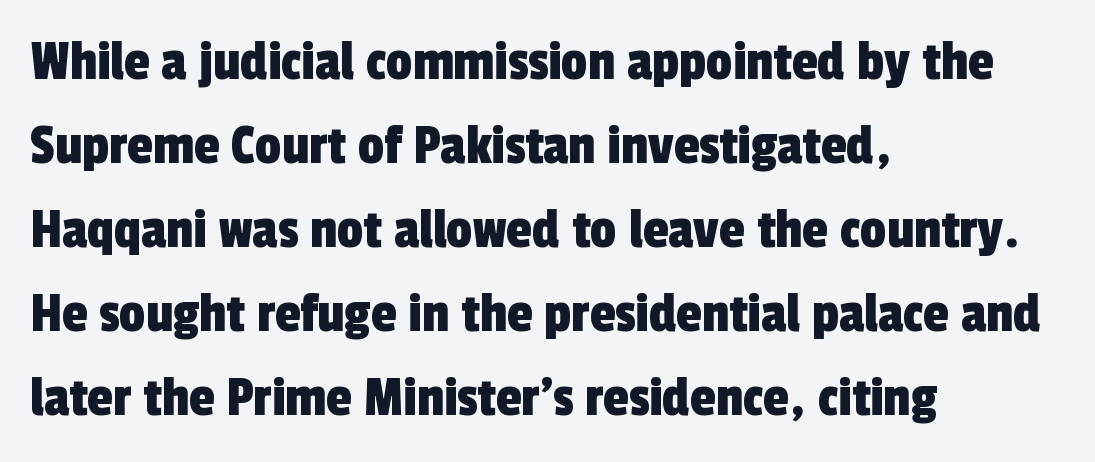
Q: Is the typeface a serif or a sans-serif typeface? A: Sans-serif.
Q: Is the text underlined? A: No.
Q: How is the paragraph aligned? A: Left-aligned.
Q: Is the spacing between letters normal or unusually wide? A: Normal.
Q: Is the spacing between lines tight, normal or loose? A: Normal.
Q: Width (condensed, normal, or wide)? A: Condensed.
Q: x-height? A: Medium.
Q: Monospaced? A: No.
